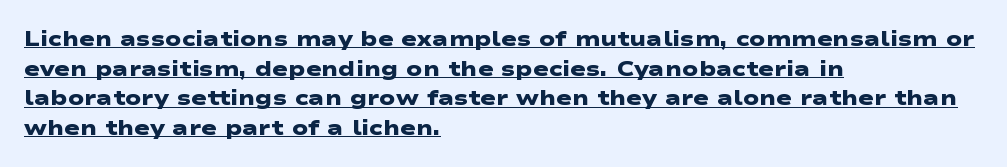
{"bold": "yes", "underline": "yes", "align": "left", "line_spacing": "normal", "line_spacing_ratio": 1.41, "letter_spacing": "normal", "letter_spacing_em": 0.0, "glyph_px": 21}
